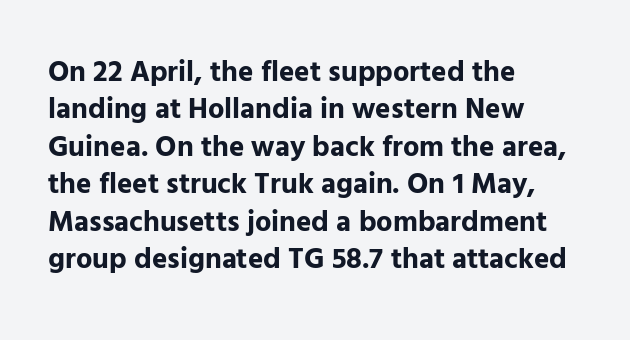
Q: Is the text bold? A: Yes.
Q: Is the text italic (slanted)? A: No, it is upright.
Q: Is the typeface a serif or a sans-serif typeface? A: Sans-serif.
Q: Is the text underlined? A: No.
Q: How is the paragraph aligned? A: Left-aligned.
Q: Is the spacing between letters normal or unusually wide? A: Normal.
Q: Is the spacing between lines tight, normal or loose? A: Normal.
Q: Width (condensed, normal, or wide)? A: Normal.
Q: Stroke contrast? A: Low.
Q: x-height? A: Medium.
Q: Monospaced? A: No.
